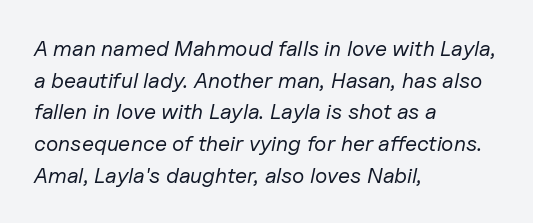
{"italic": "yes", "lean": "right", "slant_degrees": 11, "bold": "no", "underline": "no", "align": "left", "line_spacing": "normal", "line_spacing_ratio": 1.44, "letter_spacing": "normal", "letter_spacing_em": 0.0, "glyph_px": 22}
